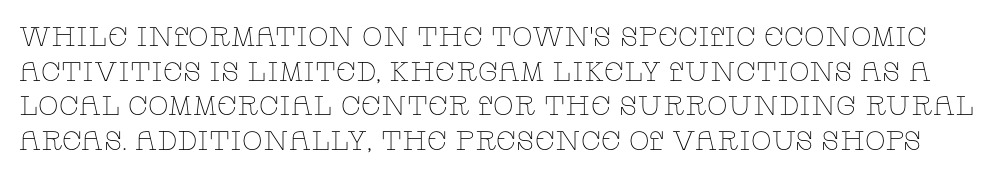
{"italic": "no", "bold": "no", "underline": "no", "line_spacing": "normal", "line_spacing_ratio": 1.28, "letter_spacing": "normal", "letter_spacing_em": 0.0, "glyph_px": 27}
